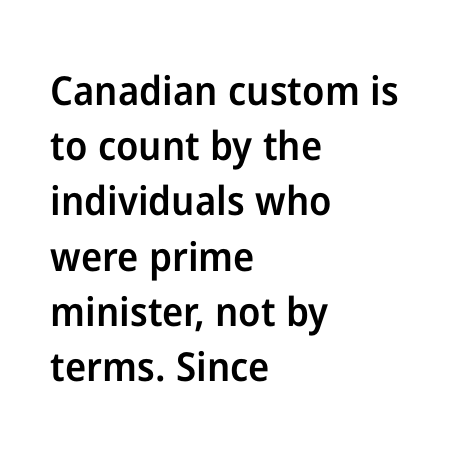
{"serif": "no", "italic": "no", "bold": "semi", "weight": "semibold", "width": "normal", "stroke_contrast": "low", "x_height": "medium", "monospaced": "no", "underline": "no", "align": "left", "line_spacing": "normal", "line_spacing_ratio": 1.38, "letter_spacing": "normal", "letter_spacing_em": 0.0, "glyph_px": 40}
